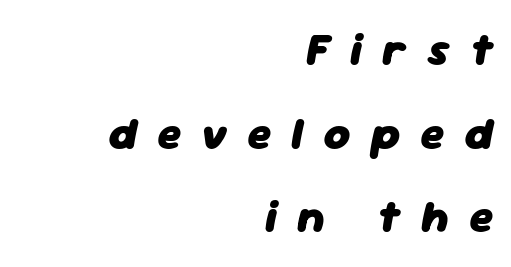
The image shows 45 px heavy type, italic (leaning right); set right-aligned, line spacing 1.86x, unusually wide letter spacing (+0.45 em), not underlined; low stroke contrast and a medium x-height.
